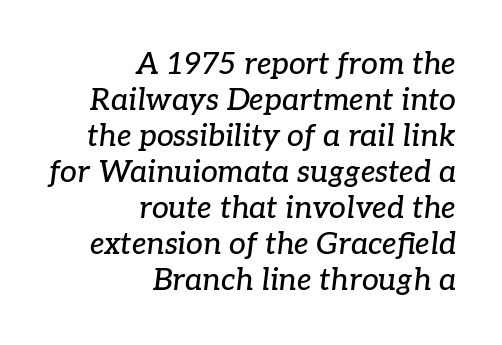
Q: Is the text italic (slanted)? A: Yes, it leans right by about 7 degrees.
Q: Is the typeface a serif or a sans-serif typeface? A: Serif.
Q: Is the text underlined? A: No.
Q: How is the paragraph aligned? A: Right-aligned.
Q: Is the spacing between letters normal or unusually wide? A: Normal.
Q: Width (condensed, normal, or wide)? A: Normal.
Q: Stroke contrast? A: Low.
Q: x-height? A: Medium.
Q: Monospaced? A: No.
